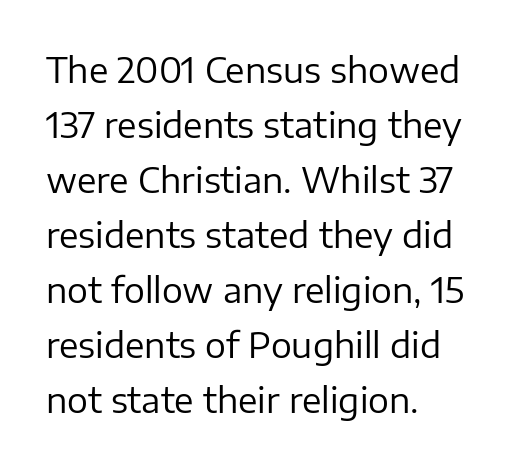
{"serif": "no", "italic": "no", "bold": "no", "weight": "regular", "width": "normal", "stroke_contrast": "low", "x_height": "medium", "monospaced": "no", "underline": "no", "align": "left", "line_spacing": "normal", "line_spacing_ratio": 1.57, "letter_spacing": "normal", "letter_spacing_em": 0.0, "glyph_px": 35}
